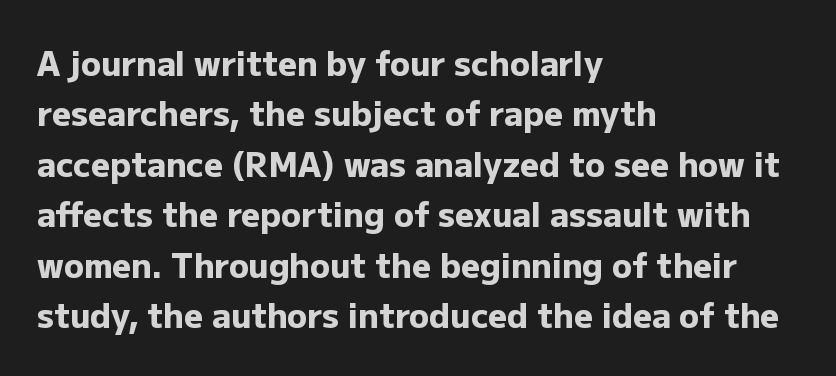
The type is set solid horizontally, with unmodified tracking. Check where the strokes stop: nothing finishes them off — pure sans. The passage shown stacks its lines at a standard gap. Descenders are the only things crossing below the line. A student would call this left alignment; a typographer would say flush left, rag right.
